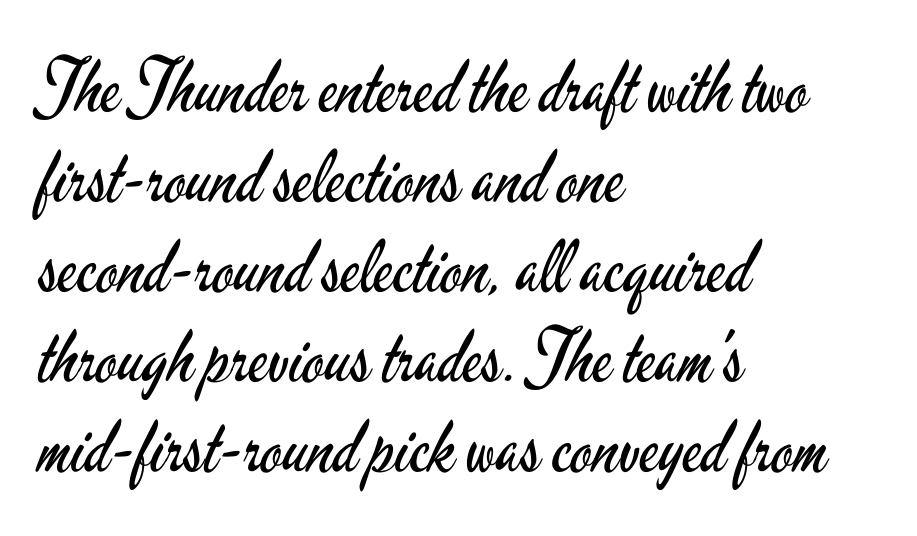
{"serif": "no", "bold": "no", "weight": "regular", "width": "condensed", "stroke_contrast": "low", "x_height": "small", "monospaced": "no", "underline": "no", "align": "left", "line_spacing": "normal", "line_spacing_ratio": 1.25, "letter_spacing": "normal", "letter_spacing_em": 0.0, "glyph_px": 72}
